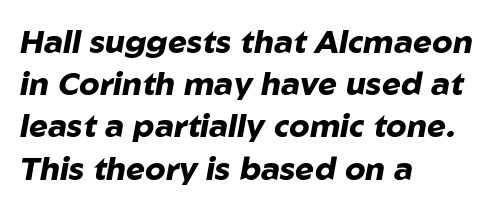
The image shows 32 px heavy type, italic (leaning right); set left-aligned, normal line spacing (1.32x), normal letter spacing, not underlined; low stroke contrast and a medium x-height.
